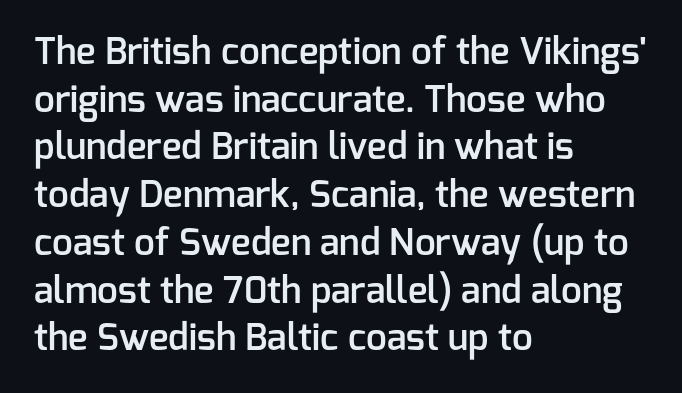
{"serif": "no", "italic": "no", "bold": "semi", "weight": "semibold", "width": "normal", "stroke_contrast": "low", "x_height": "medium", "monospaced": "no", "underline": "no", "align": "left", "line_spacing": "normal", "line_spacing_ratio": 1.29, "letter_spacing": "normal", "letter_spacing_em": 0.0, "glyph_px": 37}
